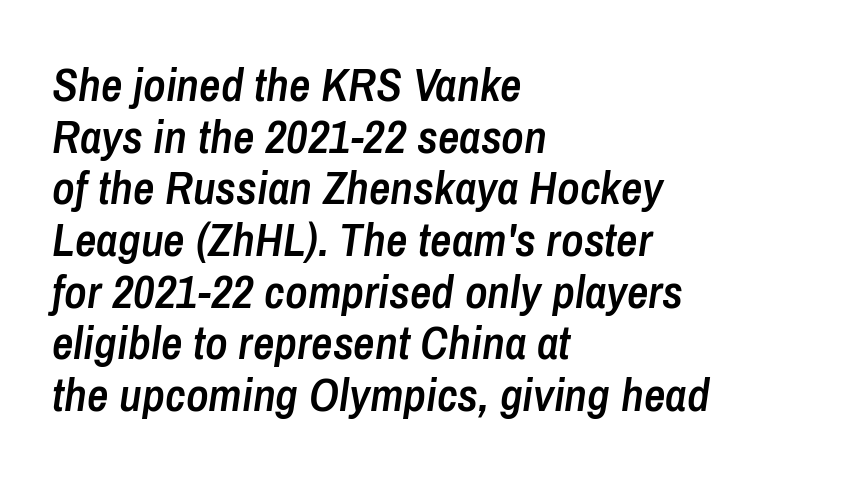
Proportional: the letters do not fall into vertical columns. Every character sits at an angle, as italics do. All the whitespace from short lines collects on the right. The passage shown stacks its lines with hardly any gap. Semibold letterforms, between regular and bold. Standard letterfit; no display-style spreading of the glyphs.
